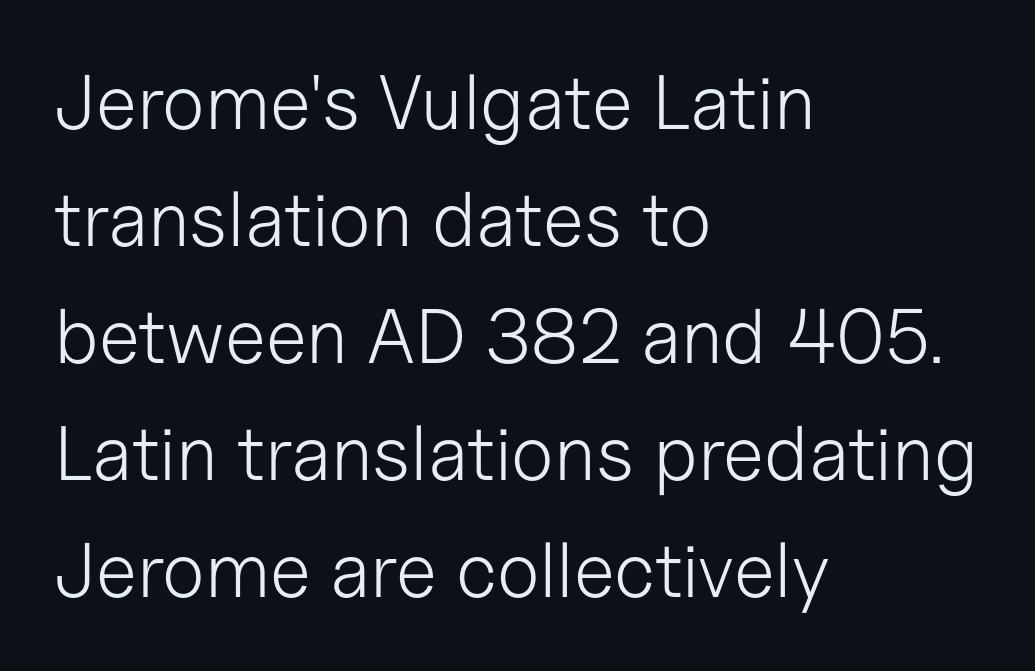
Is there any slant? The stems are plumb. Weight class: somewhere from thin through regular. These lines are rendered in a variable-pitch font. The tracking reads as untouched default to a designer's eye. The paragraph has a hard left edge and a soft right edge.
